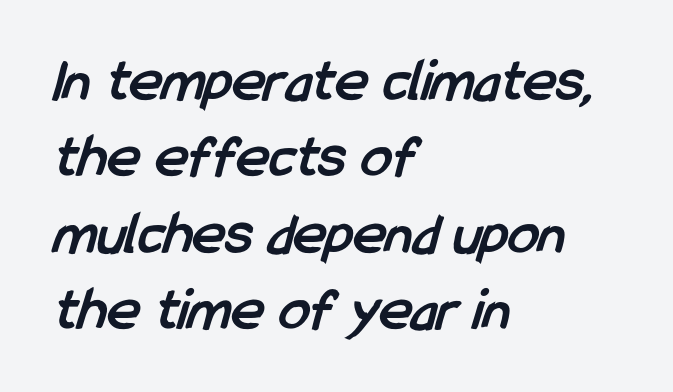
The image shows 62 px semibold, condensed sans-serif type; set left-aligned, line spacing 1.23x, normal letter spacing, not underlined; low stroke contrast and a medium x-height.
